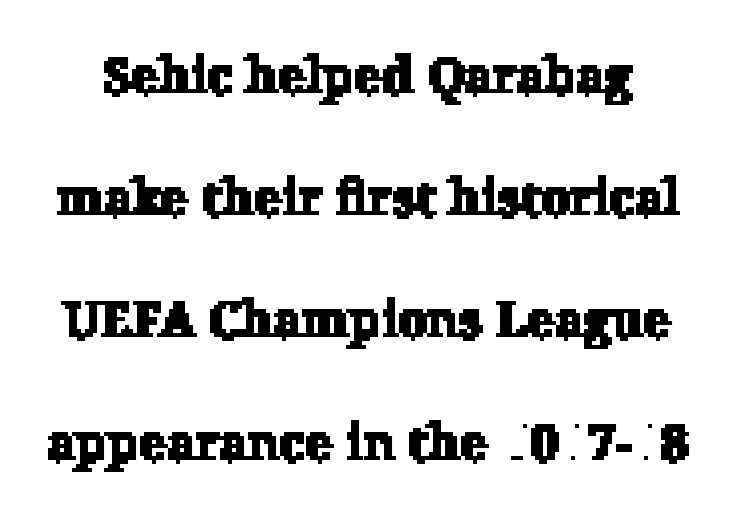
Q: Is the typeface a serif or a sans-serif typeface? A: Serif.
Q: Is the text underlined? A: No.
Q: Is the spacing between letters normal or unusually wide? A: Normal.
Q: Is the spacing between lines tight, normal or loose? A: Loose.
Q: Width (condensed, normal, or wide)? A: Normal.
Q: Stroke contrast? A: Low.
Q: x-height? A: Medium.
Q: Monospaced? A: No.
